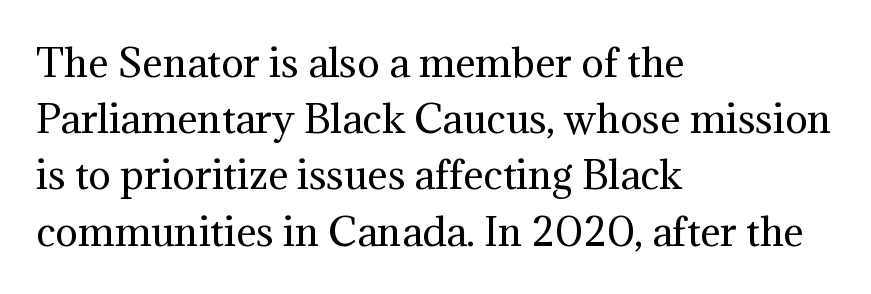
A roman cut, with each character standing at attention. Rows of type keep a routine distance in the vertical direction. These lines are rendered in a variable-pitch font. Clear beneath every line of the passage.
